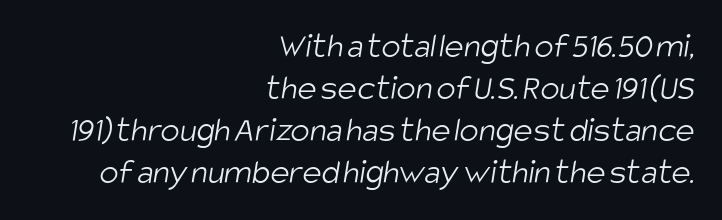
Q: Is the text bold? A: No.
Q: Is the typeface a serif or a sans-serif typeface? A: Sans-serif.
Q: Is the text underlined? A: No.
Q: How is the paragraph aligned? A: Right-aligned.
Q: Is the spacing between letters normal or unusually wide? A: Normal.
Q: Width (condensed, normal, or wide)? A: Condensed.
Q: Stroke contrast? A: Low.
Q: x-height? A: Large.
Q: Monospaced? A: No.
